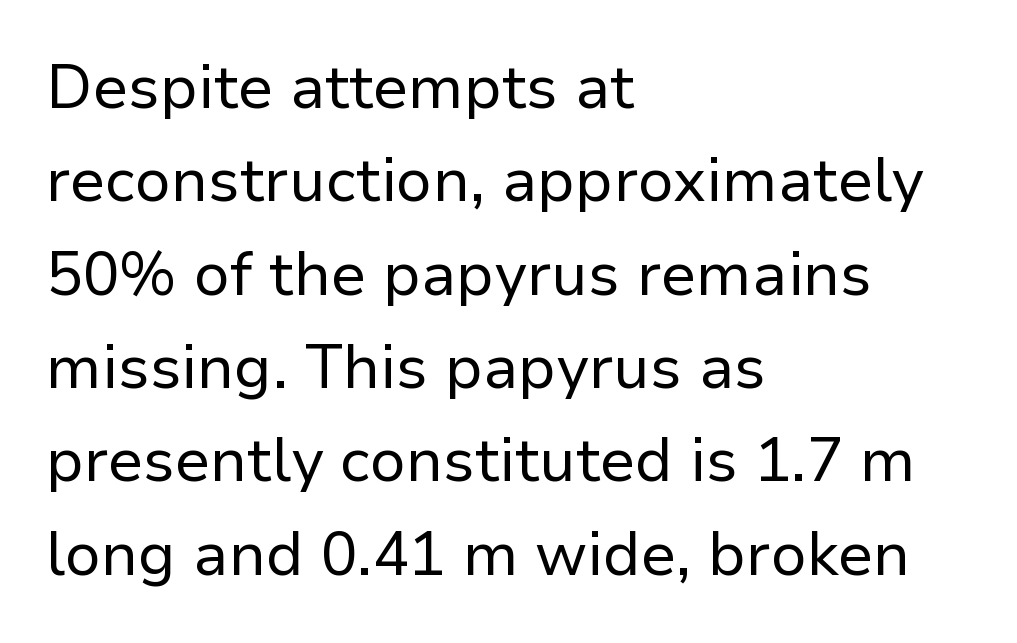
{"serif": "no", "italic": "no", "bold": "no", "weight": "regular", "width": "normal", "stroke_contrast": "low", "x_height": "medium", "monospaced": "no", "underline": "no", "align": "left", "line_spacing": "normal", "line_spacing_ratio": 1.53, "letter_spacing": "normal", "letter_spacing_em": 0.0, "glyph_px": 61}
